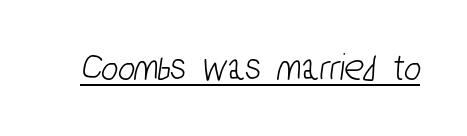
The image shows 40 px condensed sans-serif type; set normal letter spacing, underlined; low stroke contrast and a medium x-height.
